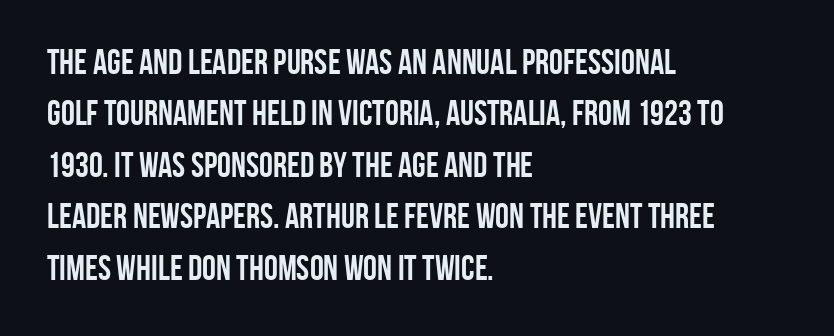
The image shows 35 px semibold, condensed sans-serif type, upright; set left-aligned, normal line spacing (1.47x), normal letter spacing, not underlined; low stroke contrast and a large x-height.
